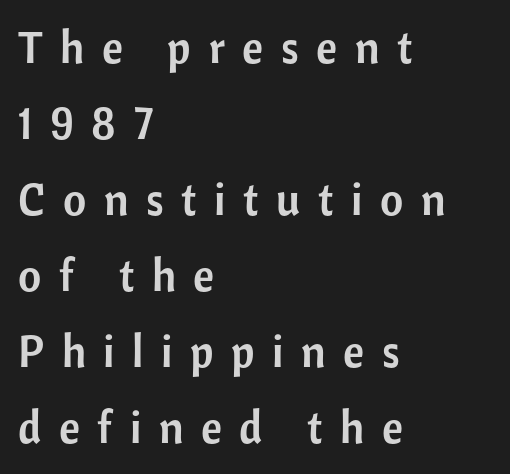
{"serif": "no", "italic": "no", "width": "normal", "stroke_contrast": "low", "x_height": "medium", "monospaced": "no", "underline": "no", "align": "left", "line_spacing": "normal", "line_spacing_ratio": 1.69, "letter_spacing": "wide", "letter_spacing_em": 0.39, "glyph_px": 45}
